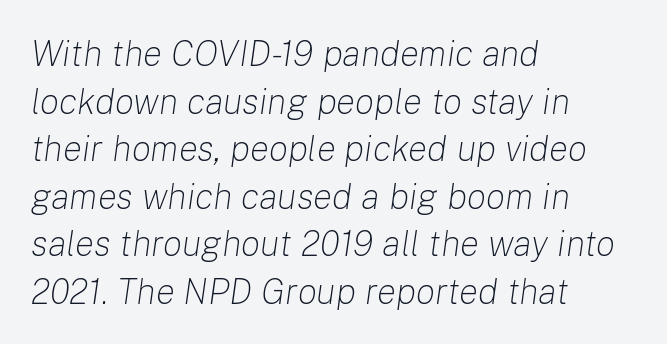
Letters have the restrained weight of plain body copy at most. The passage shown is typed in a proportional face where columns would drift. Visually the block forms a straight wall on the left and a jagged coastline on the right. Decoration check: the copy has no underline.
